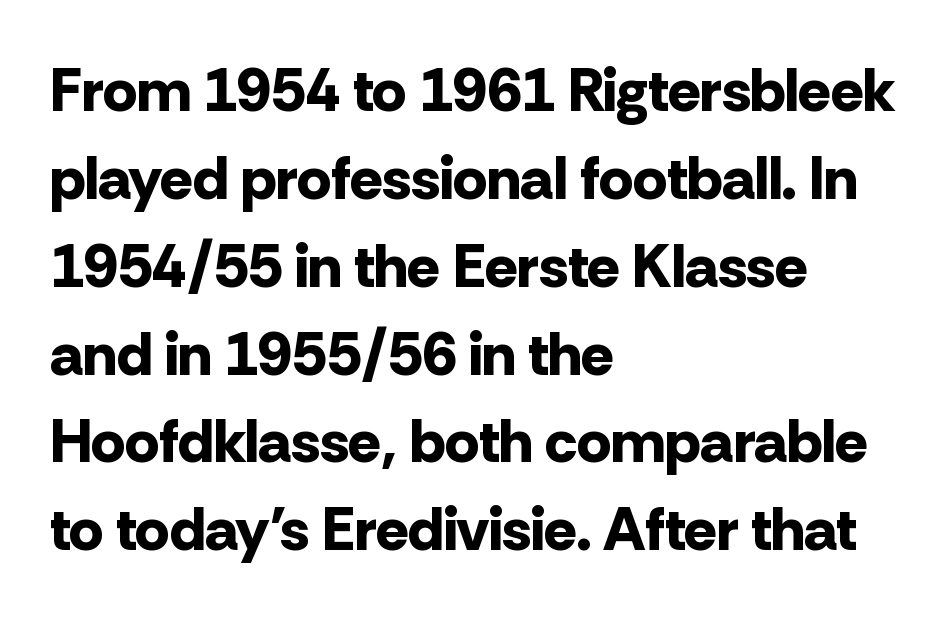
Q: Is the text bold? A: Yes.
Q: Is the text italic (slanted)? A: No, it is upright.
Q: Is the typeface a serif or a sans-serif typeface? A: Sans-serif.
Q: Is the text underlined? A: No.
Q: How is the paragraph aligned? A: Left-aligned.
Q: Is the spacing between letters normal or unusually wide? A: Normal.
Q: Is the spacing between lines tight, normal or loose? A: Normal.
Q: Width (condensed, normal, or wide)? A: Normal.
Q: Stroke contrast? A: Low.
Q: x-height? A: Medium.
Q: Monospaced? A: No.
